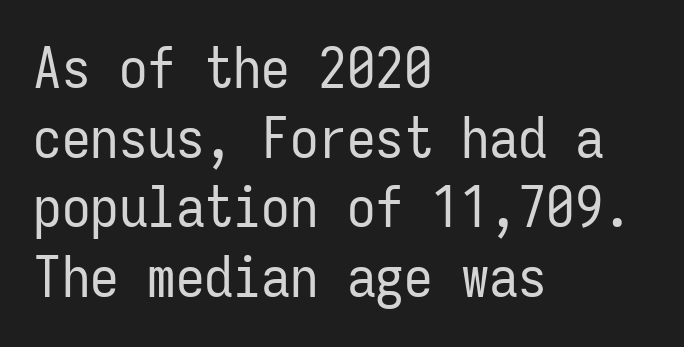
The image shows 57 px regular-weight, condensed sans-serif type, upright, monospaced; set left-aligned, line spacing 1.22x, normal letter spacing, not underlined; low stroke contrast and a medium x-height.
